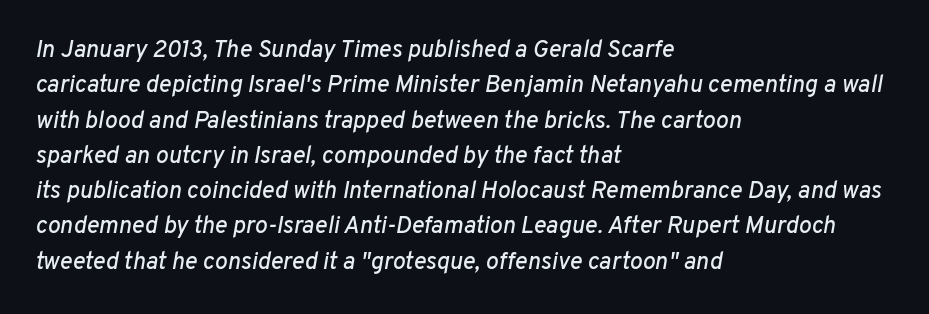
{"italic": "yes", "lean": "right", "slant_degrees": 10, "underline": "no", "align": "left", "line_spacing": "normal", "line_spacing_ratio": 1.47, "letter_spacing": "normal", "letter_spacing_em": 0.0, "glyph_px": 24}
